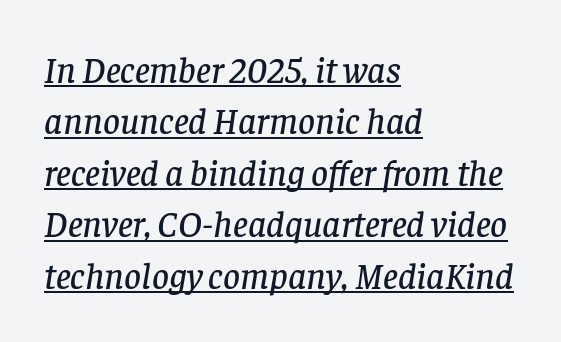
A typesetter would label this face a serif. Underlining? Definitely there. In terms of letterspacing, this is plain default setting. Proportional: the letters do not fall into vertical columns. Emphasis-style slanted type is in use.
